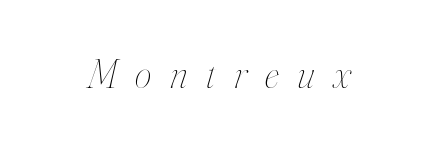
The image shows 42 px thin, condensed type, italic (leaning right); set unusually wide letter spacing (+0.44 em), not underlined; high stroke contrast and a small x-height.
